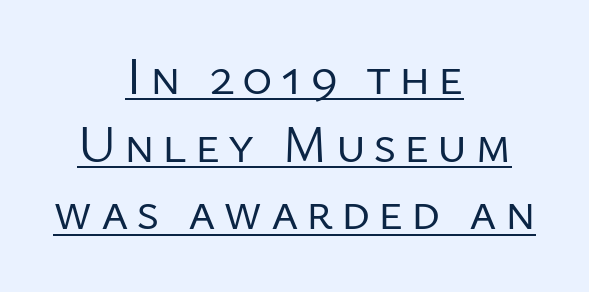
Q: Is the text bold? A: No.
Q: Is the text italic (slanted)? A: No, it is upright.
Q: Is the typeface a serif or a sans-serif typeface? A: Sans-serif.
Q: Is the text underlined? A: Yes.
Q: How is the paragraph aligned? A: Centered.
Q: Is the spacing between lines tight, normal or loose? A: Normal.
Q: Width (condensed, normal, or wide)? A: Normal.
Q: Stroke contrast? A: Low.
Q: x-height? A: Medium.
Q: Monospaced? A: No.
